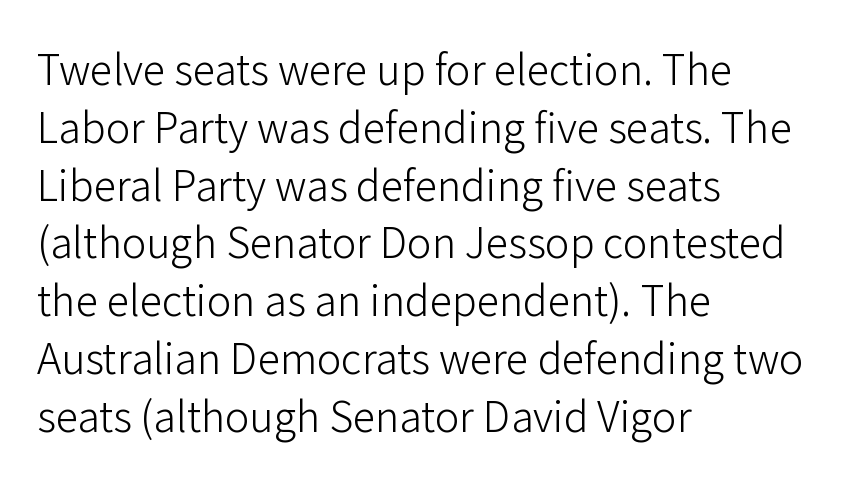
Q: Is the text bold? A: No.
Q: Is the text italic (slanted)? A: No, it is upright.
Q: Is the typeface a serif or a sans-serif typeface? A: Sans-serif.
Q: Is the text underlined? A: No.
Q: How is the paragraph aligned? A: Left-aligned.
Q: Is the spacing between letters normal or unusually wide? A: Normal.
Q: Is the spacing between lines tight, normal or loose? A: Normal.
Q: Width (condensed, normal, or wide)? A: Normal.
Q: Stroke contrast? A: Low.
Q: x-height? A: Medium.
Q: Monospaced? A: No.
